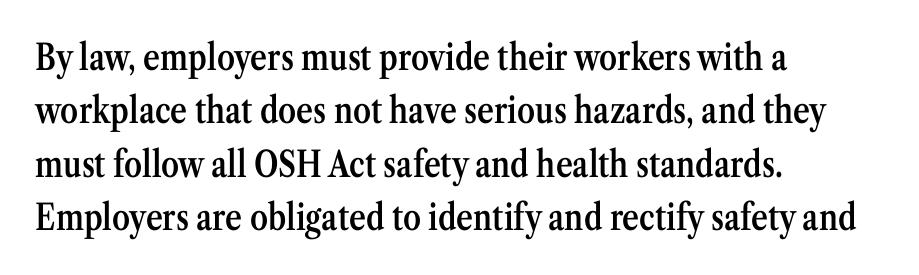
Q: Is the text bold? A: Semi-bold.
Q: Is the text italic (slanted)? A: No, it is upright.
Q: Is the typeface a serif or a sans-serif typeface? A: Serif.
Q: Is the text underlined? A: No.
Q: How is the paragraph aligned? A: Left-aligned.
Q: Is the spacing between letters normal or unusually wide? A: Normal.
Q: Is the spacing between lines tight, normal or loose? A: Normal.
Q: Width (condensed, normal, or wide)? A: Condensed.
Q: Stroke contrast? A: Medium.
Q: x-height? A: Medium.
Q: Monospaced? A: No.
